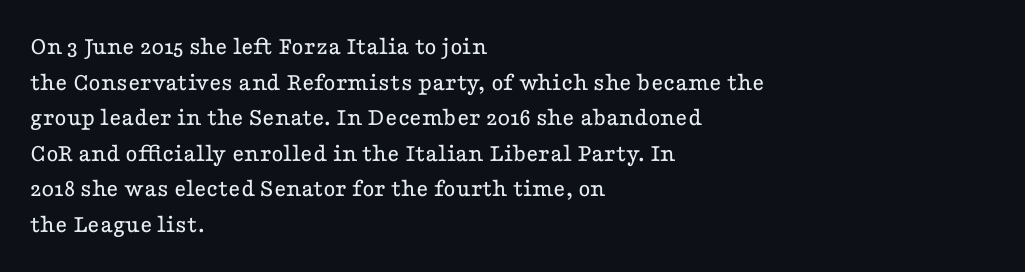
The image shows 26 px text type, upright; set left-aligned, normal line spacing (1.37x), normal letter spacing, not underlined.
